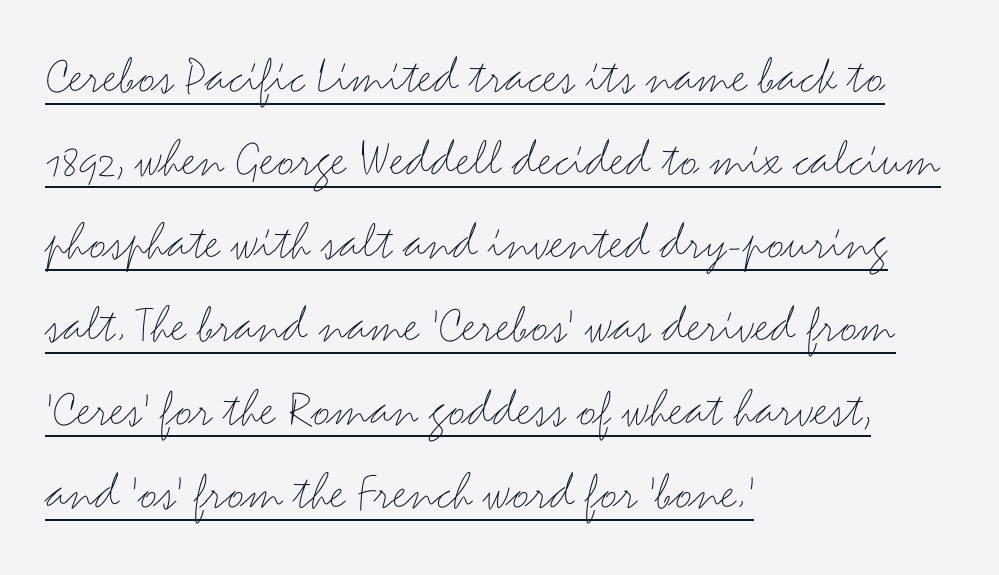
Q: Is the text bold? A: No.
Q: Is the text italic (slanted)? A: Yes.
Q: Is the typeface a serif or a sans-serif typeface? A: Sans-serif.
Q: Is the text underlined? A: Yes.
Q: How is the paragraph aligned? A: Left-aligned.
Q: Is the spacing between letters normal or unusually wide? A: Normal.
Q: Is the spacing between lines tight, normal or loose? A: Normal.
Q: Width (condensed, normal, or wide)? A: Wide.
Q: Stroke contrast? A: Medium.
Q: x-height? A: Small.
Q: Monospaced? A: No.
